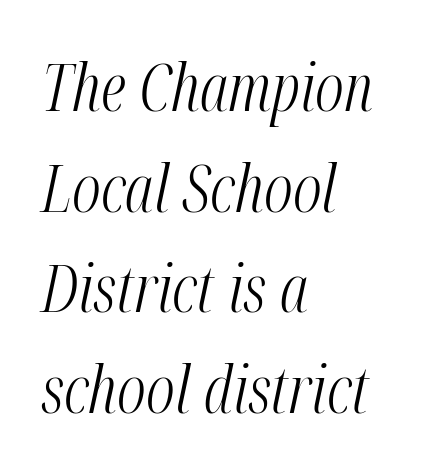
{"italic": "yes", "lean": "right", "slant_degrees": 12, "bold": "no", "weight": "light", "width": "condensed", "stroke_contrast": "medium", "x_height": "medium", "monospaced": "no", "underline": "no", "align": "left", "line_spacing": "normal", "line_spacing_ratio": 1.55, "letter_spacing": "normal", "letter_spacing_em": 0.0, "glyph_px": 65}
